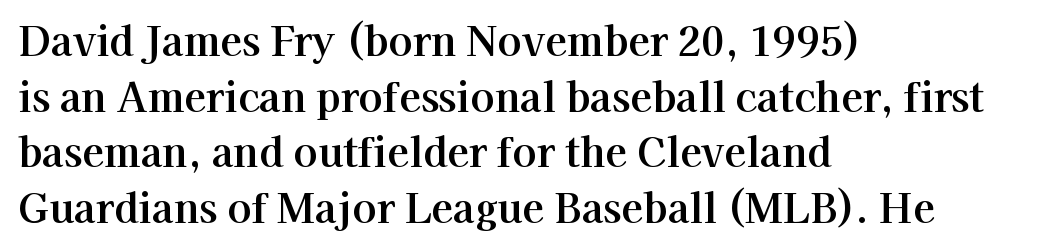
The image shows 40 px serif type, upright; set left-aligned, normal line spacing (1.39x), normal letter spacing, not underlined; high stroke contrast and a medium x-height.
